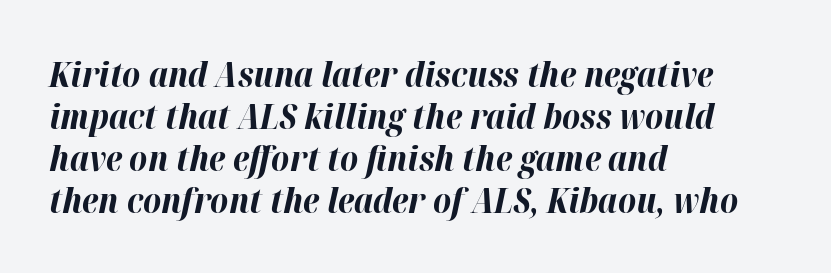
Decoration check: the copy has no underline. Casual observation: everything's shoved over to the left. The passage shown is typed in a proportional face where columns would drift. Typographic density is high because the face is bold. Style check: oblique. Caption: standard tracking, unaltered.
